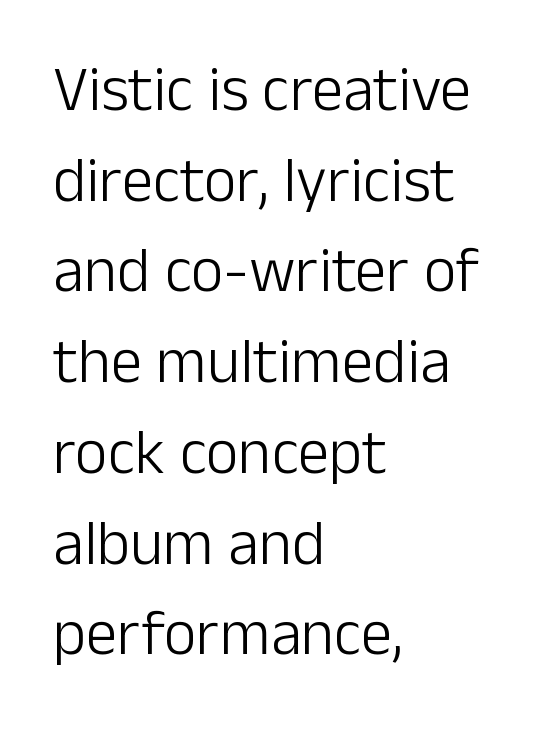
The font sits on the lighter half of the weight spectrum, regular included. The zone under the glyphs is completely vacant. Regarding serifs, this sample does without them. When letters stand straight like this, we call the style roman or upright. The face used here is rendered with its standard letterfit.
